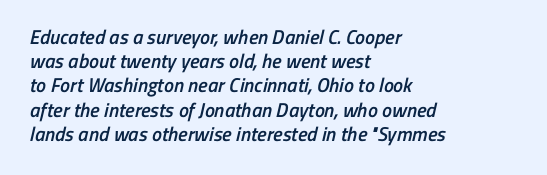
The image shows 20 px text type; set left-aligned, line spacing 1.21x, normal letter spacing, not underlined.
